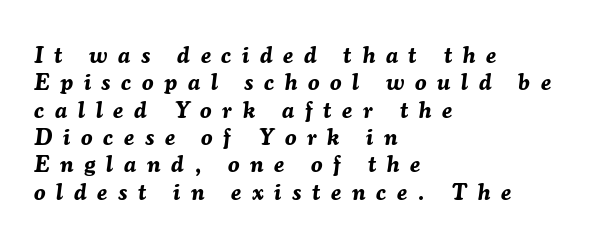
Q: Is the text bold? A: Yes.
Q: Is the text italic (slanted)? A: Yes, it leans right by about 7 degrees.
Q: Is the text underlined? A: No.
Q: How is the paragraph aligned? A: Left-aligned.
Q: Is the spacing between letters normal or unusually wide? A: Unusually wide.
